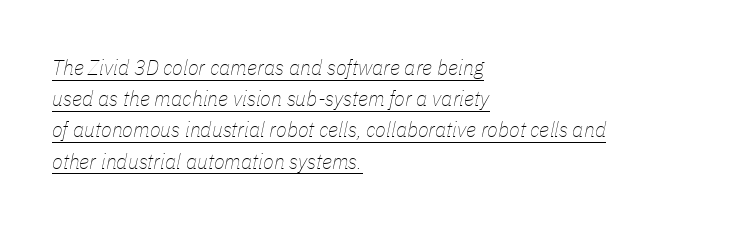
Q: Is the text bold? A: No.
Q: Is the text italic (slanted)? A: Yes, it leans right by about 11 degrees.
Q: Is the text underlined? A: Yes.
Q: How is the paragraph aligned? A: Left-aligned.
Q: Is the spacing between letters normal or unusually wide? A: Normal.
Q: Is the spacing between lines tight, normal or loose? A: Normal.
